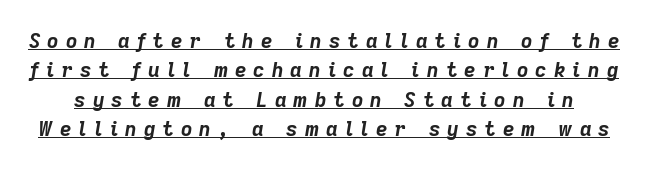
Notice how thick the strokes are: this is what a full bold looks like. Substantial extra tracking has been applied to these lines. The typesetter has applied underlining to the passage shown. The face used here has a pronounced slope to its letters. The passage shown stacks its lines at a standard gap.
